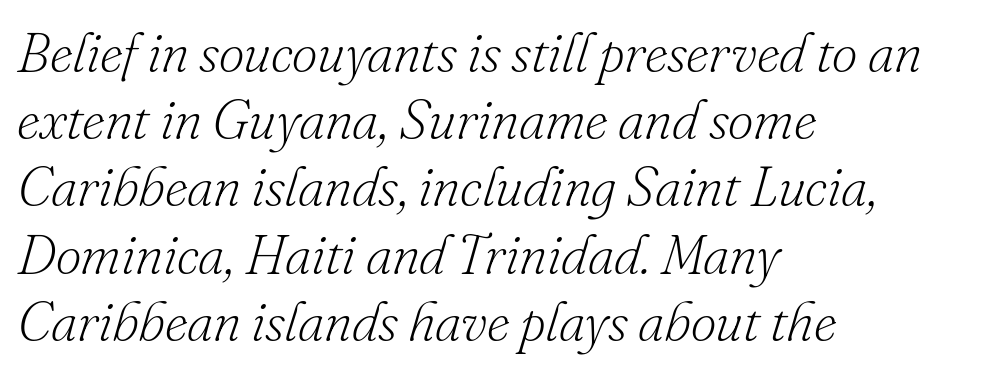
This is oblique type, the kind used for emphasis or titles. Unbolded letterforms with no extra heft. A bare baseline throughout the passage. Tracking value appears to be zero — textbook default spacing.
